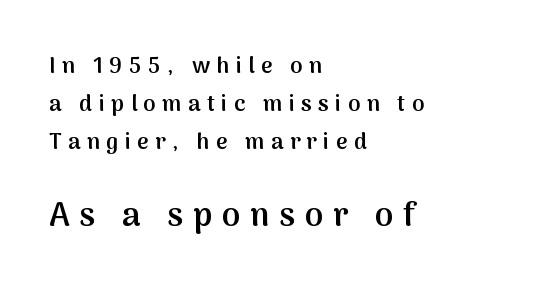
The image shows 33 px semibold sans-serif type, upright; set left-aligned, line spacing 1.73x, unusually wide letter spacing (+0.3 em), not underlined; the second (bottom) block is 1.5x larger; medium stroke contrast and a medium x-height.
